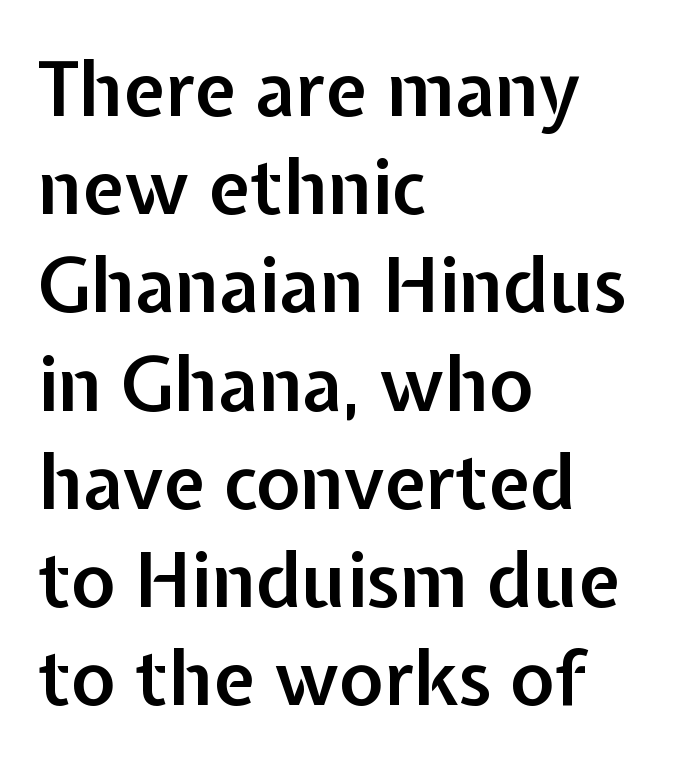
Q: Is the text bold? A: Semi-bold.
Q: Is the text italic (slanted)? A: No, it is upright.
Q: Is the typeface a serif or a sans-serif typeface? A: Sans-serif.
Q: Is the text underlined? A: No.
Q: How is the paragraph aligned? A: Left-aligned.
Q: Is the spacing between letters normal or unusually wide? A: Normal.
Q: Is the spacing between lines tight, normal or loose? A: Normal.
Q: Width (condensed, normal, or wide)? A: Normal.
Q: Stroke contrast? A: Low.
Q: x-height? A: Medium.
Q: Monospaced? A: No.
